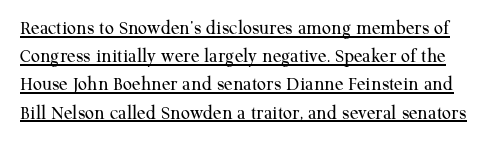
{"italic": "no", "bold": "no", "underline": "yes", "line_spacing": "normal", "line_spacing_ratio": 1.41, "letter_spacing": "normal", "letter_spacing_em": 0.0, "glyph_px": 20}
